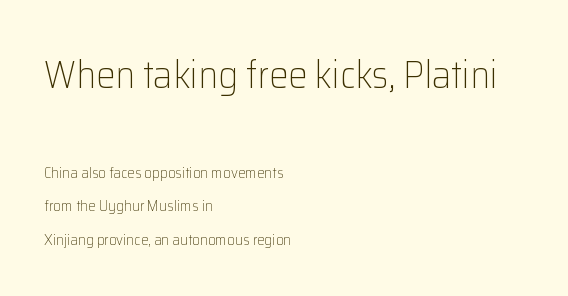
Q: Is the text bold? A: No.
Q: Is the text italic (slanted)? A: No, it is upright.
Q: Is the typeface a serif or a sans-serif typeface? A: Sans-serif.
Q: Is the text underlined? A: No.
Q: How is the paragraph aligned? A: Left-aligned.
Q: Is the spacing between letters normal or unusually wide? A: Normal.
Q: Is the spacing between lines tight, normal or loose? A: Loose.
Q: Which block of text is set in a larger size, the first (top) or the second (bottom)? A: The first (top) one.
Q: Width (condensed, normal, or wide)? A: Normal.
Q: Stroke contrast? A: Low.
Q: x-height? A: Medium.
Q: Monospaced? A: No.
